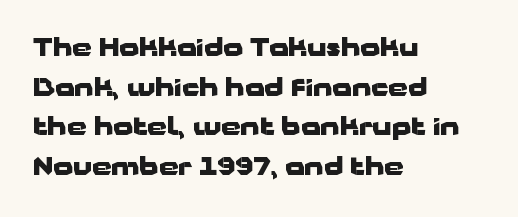
The image shows 25 px bold type, upright; set left-aligned, normal line spacing (1.59x), normal letter spacing, not underlined.
